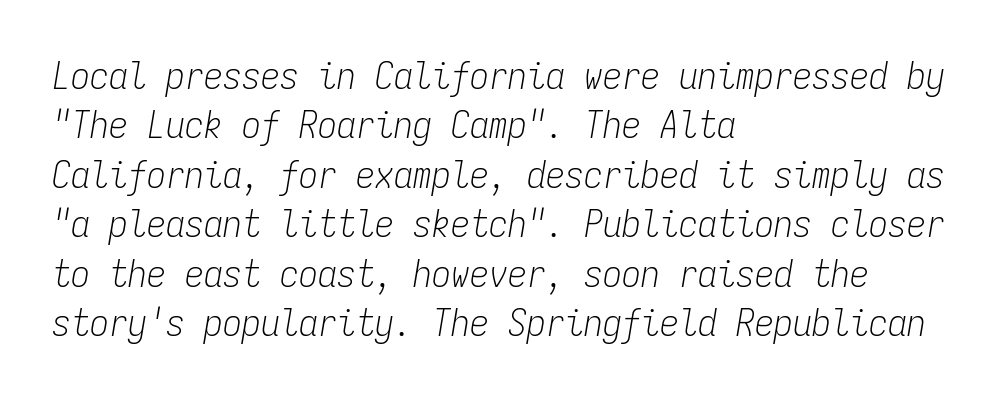
{"italic": "yes", "lean": "right", "slant_degrees": 9, "bold": "no", "weight": "light", "width": "condensed", "stroke_contrast": "low", "x_height": "medium", "monospaced": "yes", "underline": "no", "align": "left", "line_spacing": "normal", "line_spacing_ratio": 1.3, "letter_spacing": "normal", "letter_spacing_em": 0.0, "glyph_px": 38}
